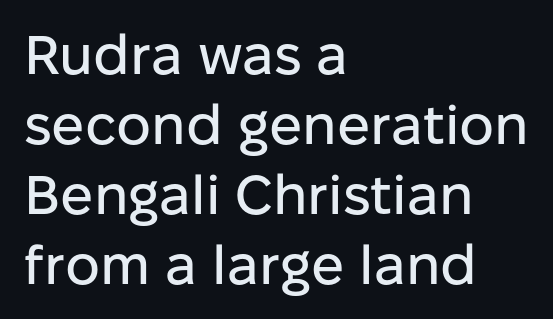
The image shows 55 px sans-serif type, upright; set left-aligned, normal line spacing (1.27x), normal letter spacing, not underlined; low stroke contrast and a medium x-height.
